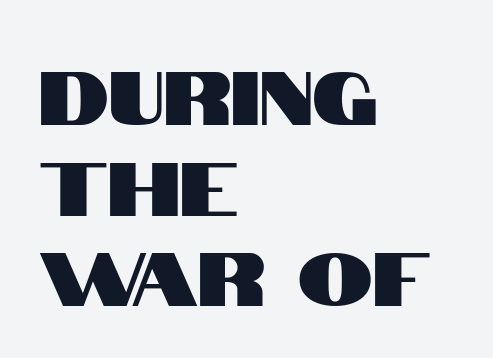
Short and long lines alike share a common starting point at left. The typography opts for an upright posture over an oblique one. A typesetter would call this proportional, since set widths differ per character. The face used here is rendered with its standard letterfit. The words here are not underlined.
